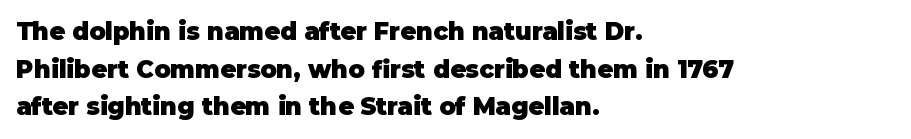
The image shows 24 px bold type, upright; set left-aligned, normal line spacing (1.57x), normal letter spacing, not underlined.
